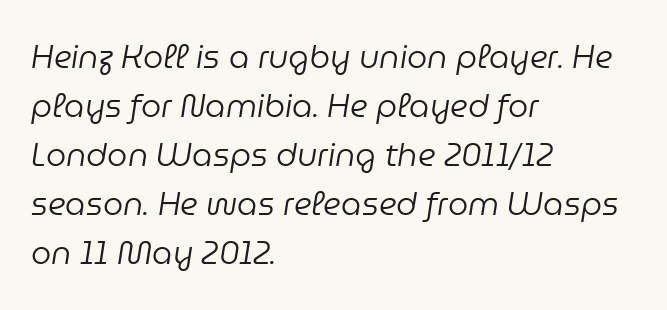
{"italic": "yes", "lean": "right", "slant_degrees": 9, "bold": "no", "weight": "regular", "width": "normal", "stroke_contrast": "low", "x_height": "medium", "monospaced": "no", "underline": "no", "align": "left", "line_spacing": "normal", "line_spacing_ratio": 1.53, "letter_spacing": "normal", "letter_spacing_em": 0.0, "glyph_px": 32}
